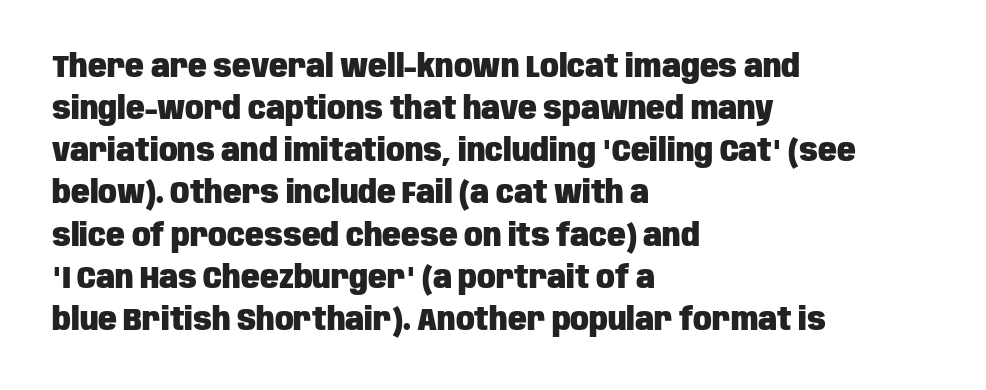
Q: Is the text bold? A: Yes.
Q: Is the text italic (slanted)? A: No, it is upright.
Q: Is the typeface a serif or a sans-serif typeface? A: Sans-serif.
Q: Is the text underlined? A: No.
Q: How is the paragraph aligned? A: Left-aligned.
Q: Is the spacing between letters normal or unusually wide? A: Normal.
Q: Is the spacing between lines tight, normal or loose? A: Normal.
Q: Width (condensed, normal, or wide)? A: Condensed.
Q: Stroke contrast? A: Low.
Q: x-height? A: Large.
Q: Monospaced? A: No.
